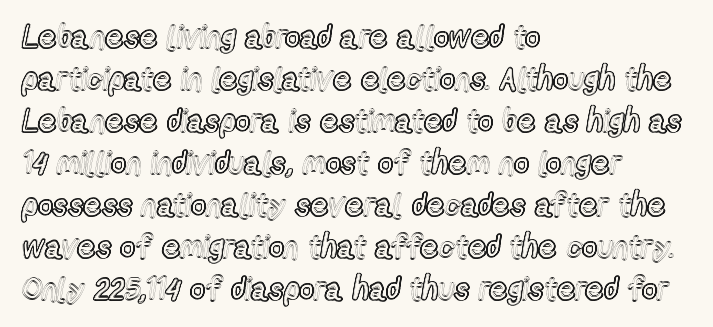
{"width": "condensed", "x_height": "medium", "monospaced": "no", "underline": "no", "align": "left", "line_spacing": "normal", "line_spacing_ratio": 1.31, "letter_spacing": "normal", "letter_spacing_em": 0.0, "glyph_px": 32}
